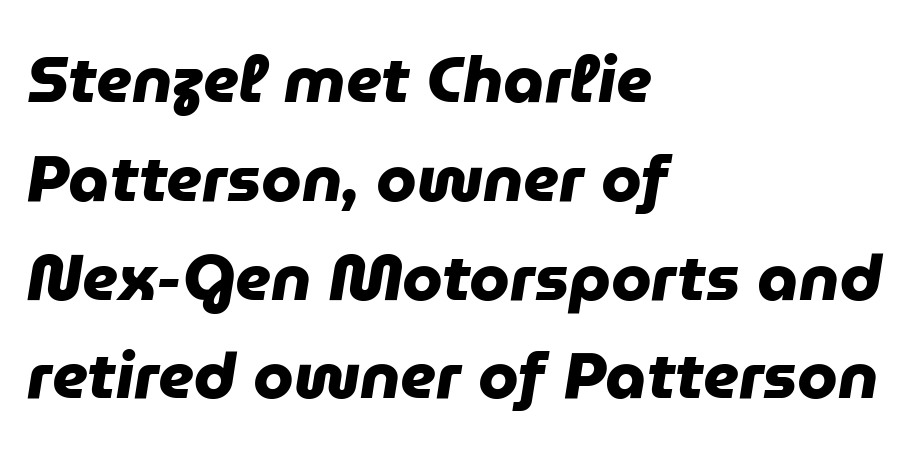
The leading is moderate, giving the passage an even texture. The string is rendered with underlining switched off. This sample is left-justified, so line endings fall wherever the words run out. Each letter's strokes conclude bluntly, with no projecting serifs. Character widths vary here, with narrow letters taking less room than wide ones.
